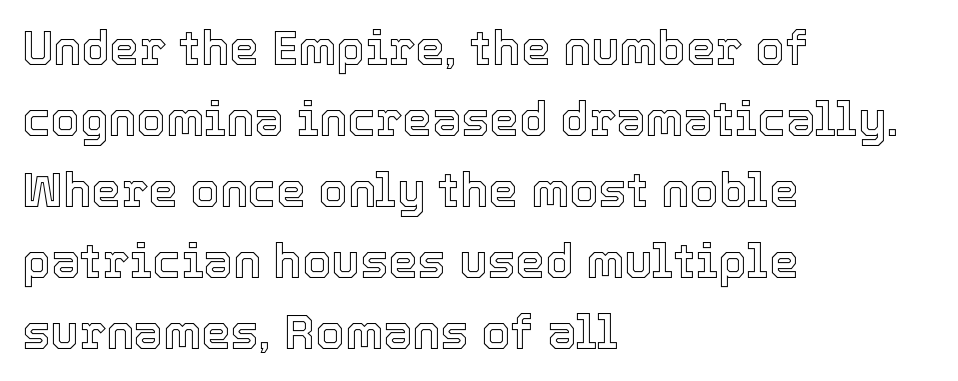
This sample has the flowing, uneven cadence of proportional lettering. Posture: upright roman. These lines sit exactly where default settings would place them. A student would call this left alignment; a typographer would say flush left, rag right.
